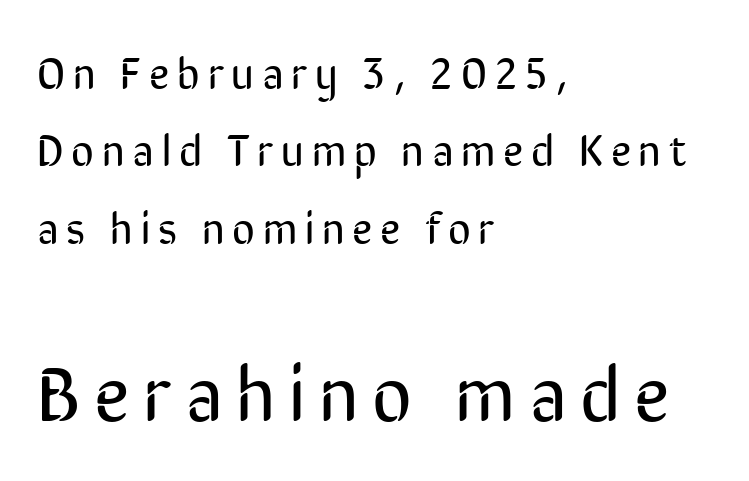
This rendering employs a face without finishing strokes, i.e., a sans-serif. Only glyphs here, with clear space below each row. Is this a fixed-width face? No — the glyphs have proportional, varying widths. The designer gave the closing block more size than the opening block. A student would call this left alignment; a typographer would say flush left, rag right. No heavy texture on the line: the type isn't bold.
